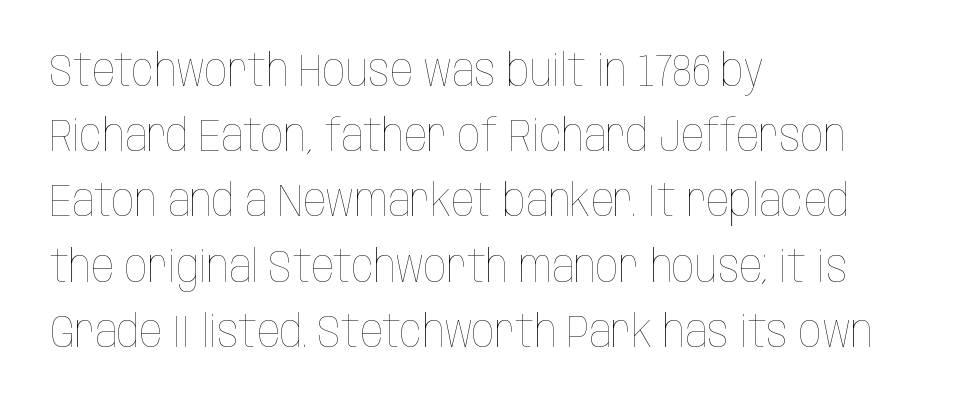
{"italic": "no", "bold": "no", "weight": "thin", "width": "condensed", "stroke_contrast": "low", "x_height": "large", "monospaced": "no", "underline": "no", "align": "left", "line_spacing": "normal", "line_spacing_ratio": 1.45, "letter_spacing": "normal", "letter_spacing_em": 0.0, "glyph_px": 45}
